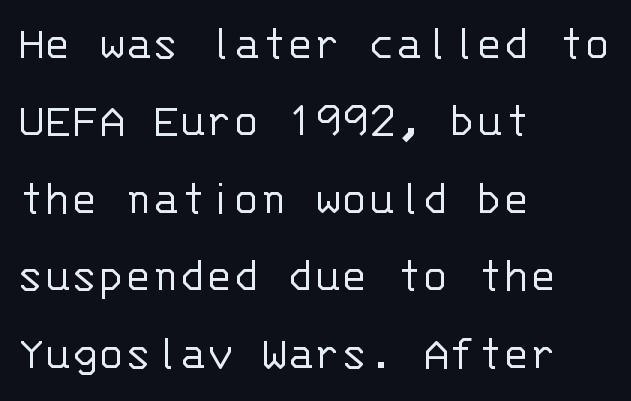
The image shows 50 px light sans-serif type, upright, monospaced; set left-aligned, normal line spacing (1.55x), normal letter spacing, not underlined; low stroke contrast and a large x-height.
